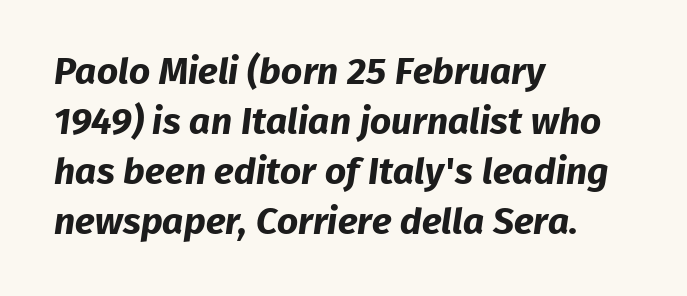
Q: Is the text bold? A: Yes.
Q: Is the typeface a serif or a sans-serif typeface? A: Sans-serif.
Q: Is the text underlined? A: No.
Q: How is the paragraph aligned? A: Left-aligned.
Q: Is the spacing between letters normal or unusually wide? A: Normal.
Q: Is the spacing between lines tight, normal or loose? A: Normal.
Q: Width (condensed, normal, or wide)? A: Normal.
Q: Stroke contrast? A: Low.
Q: x-height? A: Medium.
Q: Monospaced? A: No.
